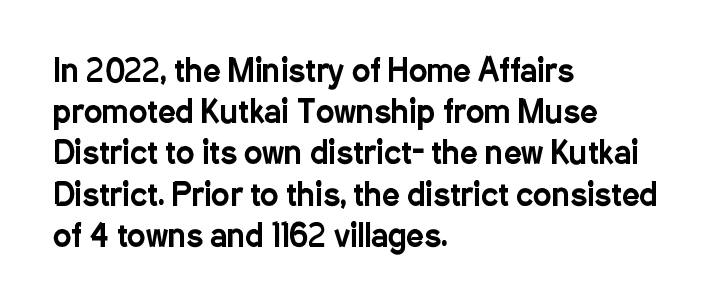
The image shows 31 px condensed sans-serif type, upright; set left-aligned, normal line spacing (1.33x), normal letter spacing, not underlined; low stroke contrast and a medium x-height.
